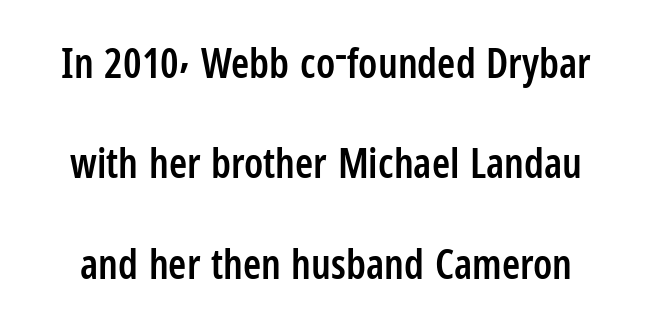
Q: Is the text bold? A: Semi-bold.
Q: Is the text italic (slanted)? A: No, it is upright.
Q: Is the typeface a serif or a sans-serif typeface? A: Sans-serif.
Q: Is the text underlined? A: No.
Q: Is the spacing between letters normal or unusually wide? A: Normal.
Q: Is the spacing between lines tight, normal or loose? A: Loose.
Q: Width (condensed, normal, or wide)? A: Condensed.
Q: Stroke contrast? A: Low.
Q: x-height? A: Medium.
Q: Monospaced? A: No.
